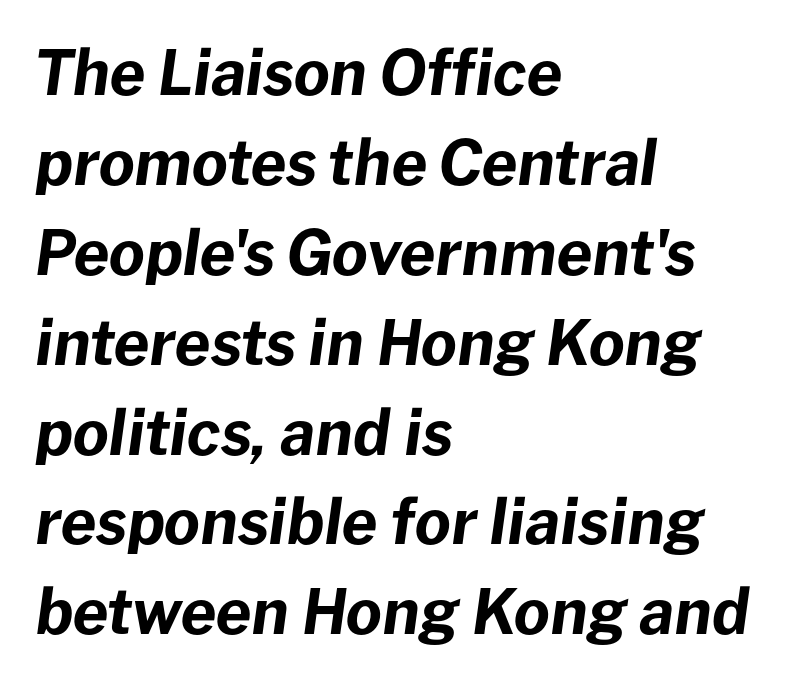
Q: Is the text bold? A: Yes.
Q: Is the text italic (slanted)? A: Yes, it leans right by about 8 degrees.
Q: Is the text underlined? A: No.
Q: How is the paragraph aligned? A: Left-aligned.
Q: Is the spacing between letters normal or unusually wide? A: Normal.
Q: Is the spacing between lines tight, normal or loose? A: Normal.
Q: Width (condensed, normal, or wide)? A: Normal.
Q: Stroke contrast? A: Low.
Q: x-height? A: Medium.
Q: Monospaced? A: No.
